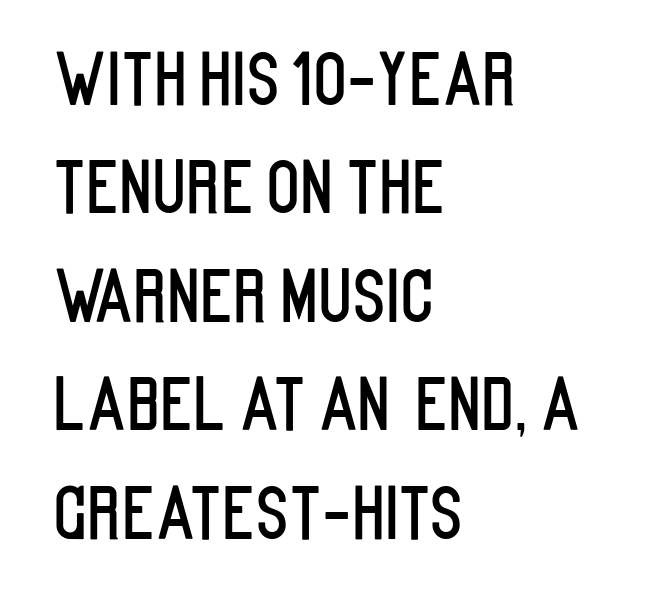
Grotesque or geometric, the face here clearly has no serifs. No word sits above an underline. When letters stand straight like this, we call the style roman or upright. The typesetter chose a ragged-right arrangement here. These lines sit exactly where default settings would place them.
